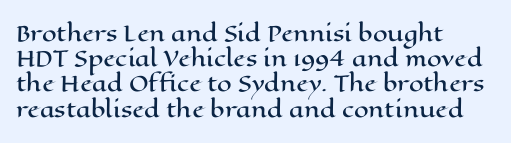
The image shows 21 px text type, upright; set left-aligned, line spacing 1.2x, normal letter spacing, not underlined.
